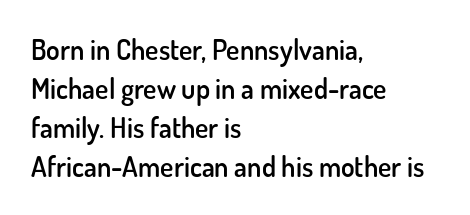
The image shows 28 px semibold sans-serif type, upright; set left-aligned, normal line spacing (1.39x), normal letter spacing, not underlined; low stroke contrast and a small x-height.
